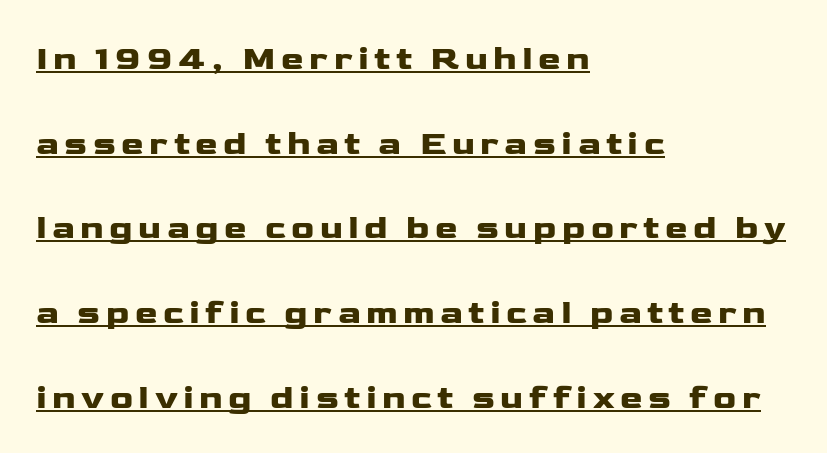
{"serif": "no", "italic": "no", "width": "wide", "stroke_contrast": "low", "x_height": "medium", "monospaced": "no", "underline": "yes", "align": "left", "line_spacing": "loose", "line_spacing_ratio": 2.49, "glyph_px": 34}
